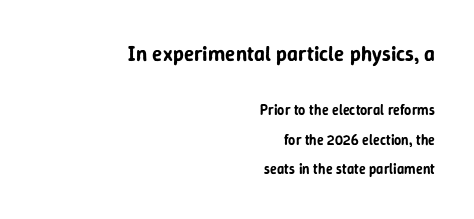
Whoever set this made the first block the dominant, larger element. Is the block centered? No — it sits flush against the right margin. Line spacing here is loose. Words float on clear page, feet unadorned. You could call the tracking neutral — neither tight nor loose. The typography opts for an upright posture over an oblique one.
